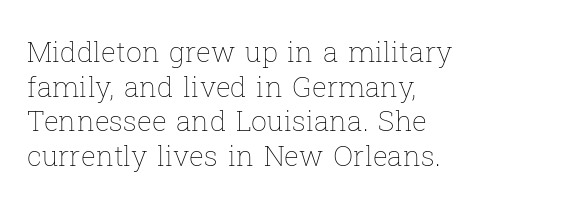
Q: Is the text bold? A: No.
Q: Is the text italic (slanted)? A: No, it is upright.
Q: Is the text underlined? A: No.
Q: How is the paragraph aligned? A: Left-aligned.
Q: Is the spacing between letters normal or unusually wide? A: Normal.
Q: Width (condensed, normal, or wide)? A: Normal.
Q: Stroke contrast? A: Low.
Q: x-height? A: Medium.
Q: Monospaced? A: No.
